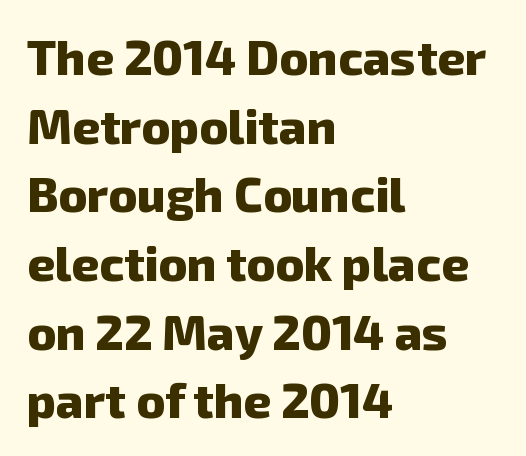
{"serif": "no", "bold": "yes", "weight": "heavy", "width": "normal", "stroke_contrast": "low", "x_height": "medium", "monospaced": "no", "underline": "no", "align": "left", "line_spacing": "normal", "line_spacing_ratio": 1.43, "letter_spacing": "normal", "letter_spacing_em": 0.0, "glyph_px": 48}
